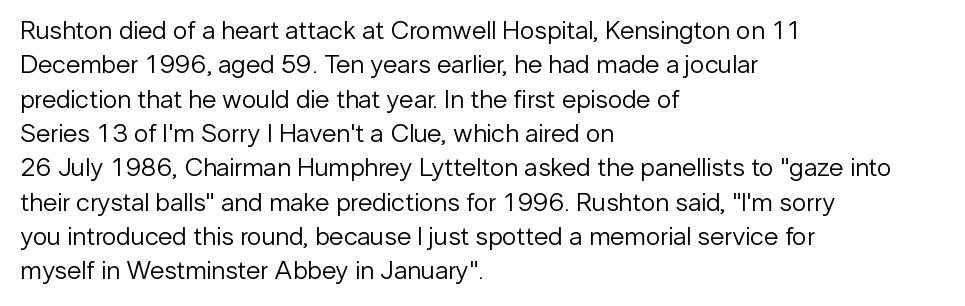
Leftover space on each line is placed entirely after the last word. Notice how the stems are strictly vertical — no italics here. The rendering uses a moderate line-height, typical for paragraphs. Underlining? Definitely not there. A light-to-regular cut is what we see here.
